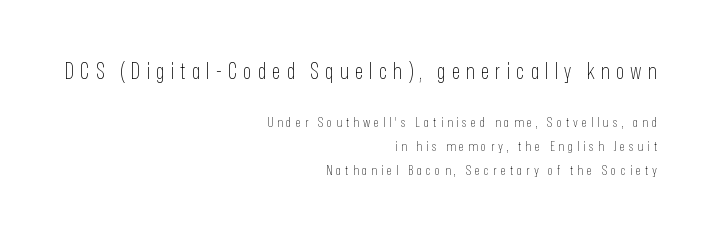
The image shows 22 px text type, upright; set right-aligned, line spacing 1.73x, unusually wide letter spacing (+0.28 em), not underlined; the first (top) block is 1.57x larger.
